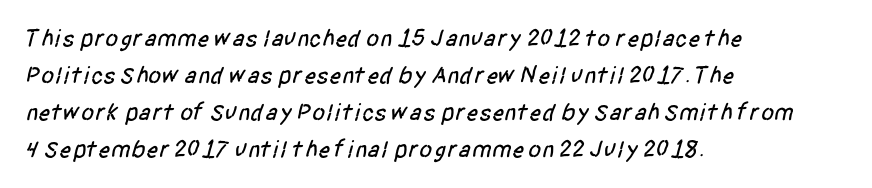
The image shows 24 px text type; set left-aligned, normal line spacing (1.54x), normal letter spacing, not underlined.
